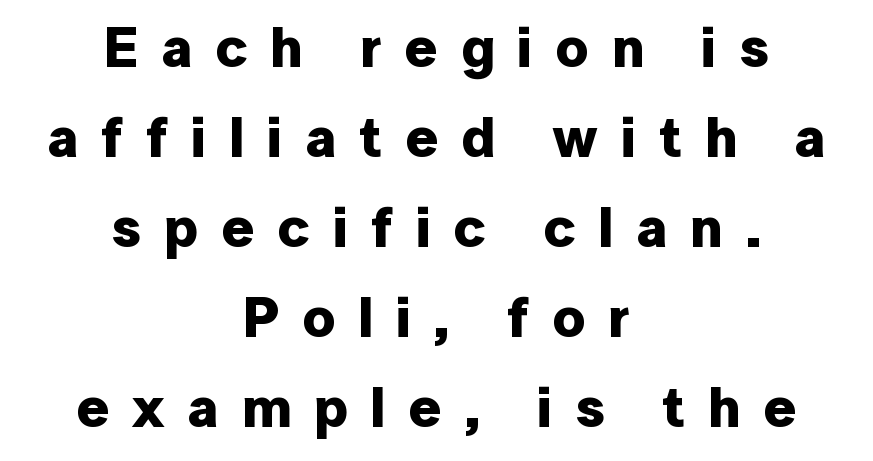
{"serif": "no", "italic": "no", "bold": "yes", "weight": "bold", "width": "normal", "stroke_contrast": "low", "x_height": "medium", "monospaced": "no", "underline": "no", "align": "center", "line_spacing": "normal", "line_spacing_ratio": 1.58, "letter_spacing": "wide", "letter_spacing_em": 0.4, "glyph_px": 57}
